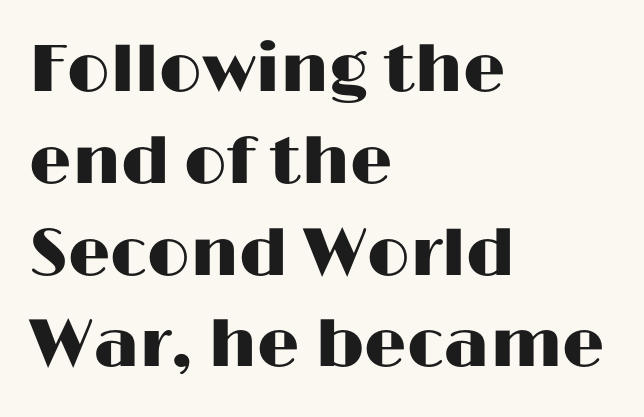
{"serif": "no", "italic": "no", "width": "wide", "stroke_contrast": "high", "x_height": "medium", "monospaced": "no", "underline": "no", "align": "left", "line_spacing": "normal", "line_spacing_ratio": 1.37, "letter_spacing": "normal", "letter_spacing_em": 0.0, "glyph_px": 67}
